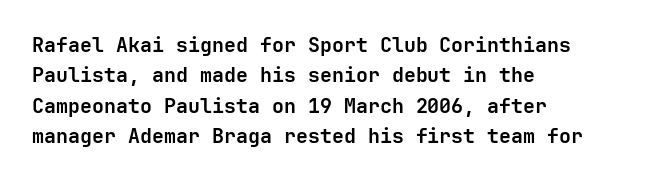
{"italic": "no", "bold": "yes", "underline": "no", "align": "left", "line_spacing": "normal", "line_spacing_ratio": 1.52, "letter_spacing": "normal", "letter_spacing_em": 0.0, "glyph_px": 20}
